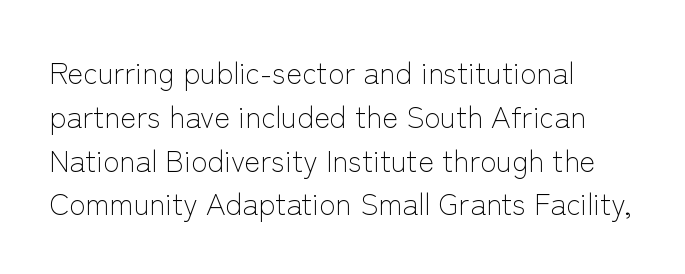
The letters stand upright; this is a roman face. The glyphs in this specimen are sans serif. Whoever set this chose a conventional vertical rhythm. Nothing unusual about the tracking: characters are spaced as the font intends. Alignment: flush left.
